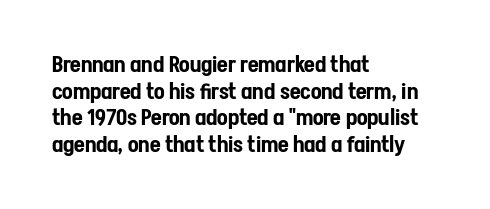
Q: Is the text italic (slanted)? A: No, it is upright.
Q: Is the text underlined? A: No.
Q: How is the paragraph aligned? A: Left-aligned.
Q: Is the spacing between letters normal or unusually wide? A: Normal.
